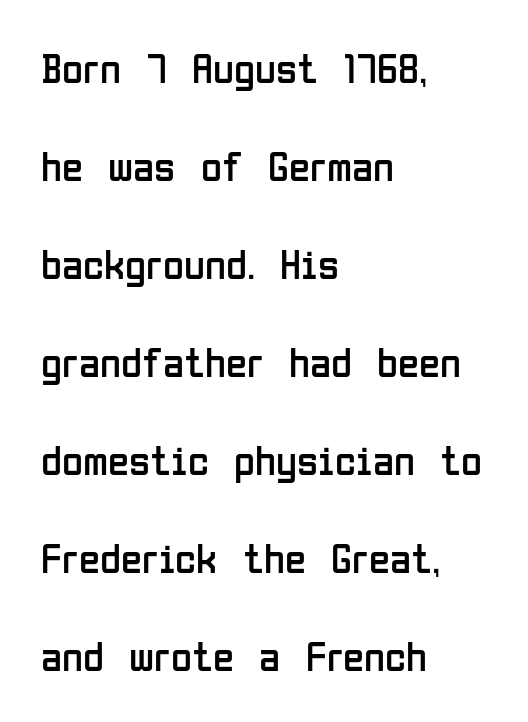
The text block is weighted toward the left margin, trailing off unevenly rightward. Serifs: no, the terminals of the letterforms are clean. The passage shown has conventional tracking throughout. Descenders are the only things crossing below the line.
